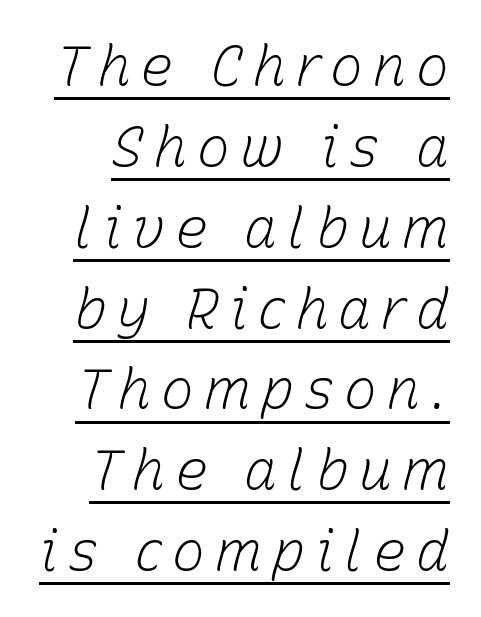
Style check: oblique. The passage shown is typed in a proportional face where columns would drift. Honestly, the row spacing looks completely unremarkable. The lettering is marked with a stroke running underneath it.
